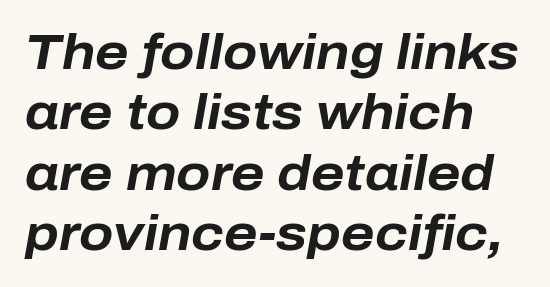
The letters are bold, with thick, heavy strokes. This rendering features lettering with no underline. This sample has the flowing, uneven cadence of proportional lettering. Each word holds together tightly as a unit, with standard inter-letter gaps.
